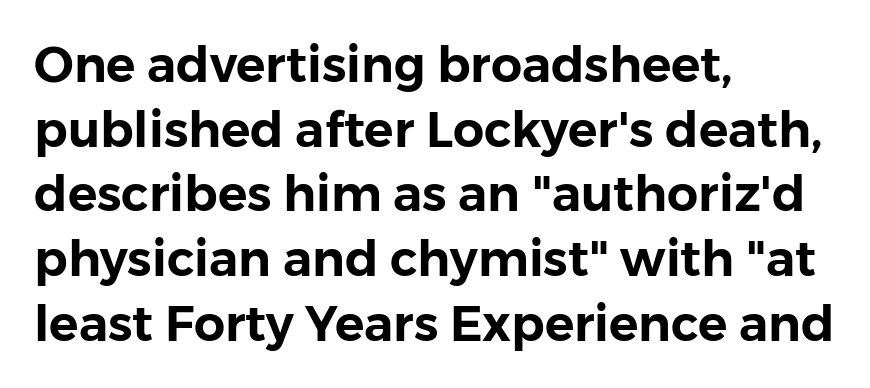
Q: Is the text italic (slanted)? A: No, it is upright.
Q: Is the typeface a serif or a sans-serif typeface? A: Sans-serif.
Q: Is the text underlined? A: No.
Q: How is the paragraph aligned? A: Left-aligned.
Q: Is the spacing between letters normal or unusually wide? A: Normal.
Q: Is the spacing between lines tight, normal or loose? A: Normal.
Q: Width (condensed, normal, or wide)? A: Normal.
Q: Stroke contrast? A: Low.
Q: x-height? A: Medium.
Q: Monospaced? A: No.
